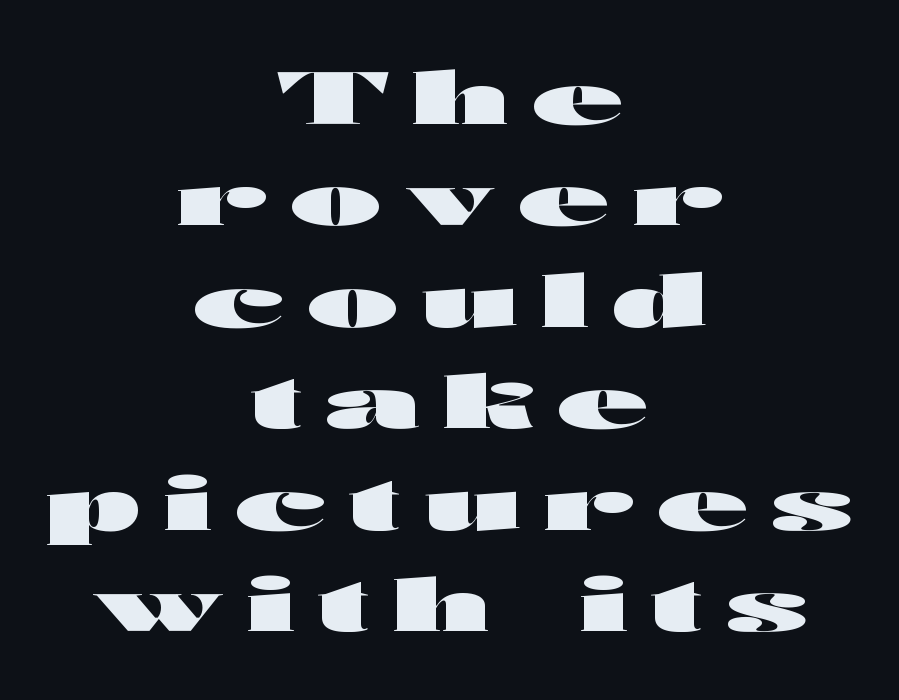
Q: Is the text bold? A: Yes.
Q: Is the text italic (slanted)? A: No, it is upright.
Q: Is the typeface a serif or a sans-serif typeface? A: Sans-serif.
Q: Is the text underlined? A: No.
Q: How is the paragraph aligned? A: Centered.
Q: Is the spacing between letters normal or unusually wide? A: Unusually wide.
Q: Is the spacing between lines tight, normal or loose? A: Normal.
Q: Width (condensed, normal, or wide)? A: Wide.
Q: Stroke contrast? A: High.
Q: x-height? A: Medium.
Q: Monospaced? A: No.
